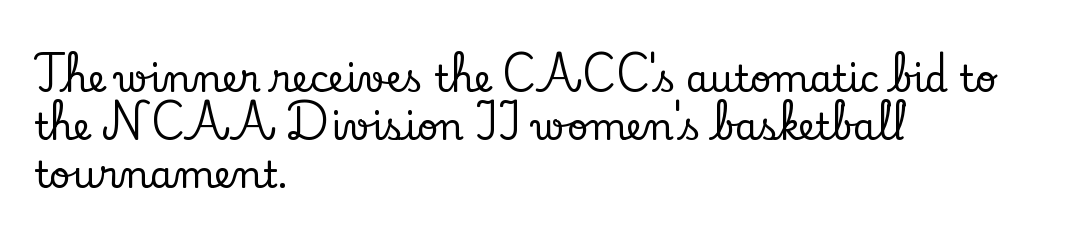
Q: Is the text italic (slanted)? A: No, it is upright.
Q: Is the typeface a serif or a sans-serif typeface? A: Serif.
Q: Is the text underlined? A: No.
Q: How is the paragraph aligned? A: Left-aligned.
Q: Is the spacing between letters normal or unusually wide? A: Normal.
Q: Is the spacing between lines tight, normal or loose? A: Normal.
Q: Width (condensed, normal, or wide)? A: Normal.
Q: Stroke contrast? A: Low.
Q: x-height? A: Small.
Q: Monospaced? A: No.
